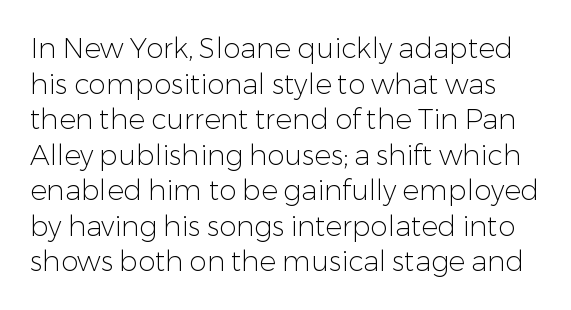
The image shows 28 px light sans-serif type, upright; set normal line spacing (1.27x), normal letter spacing, not underlined; low stroke contrast and a medium x-height.
